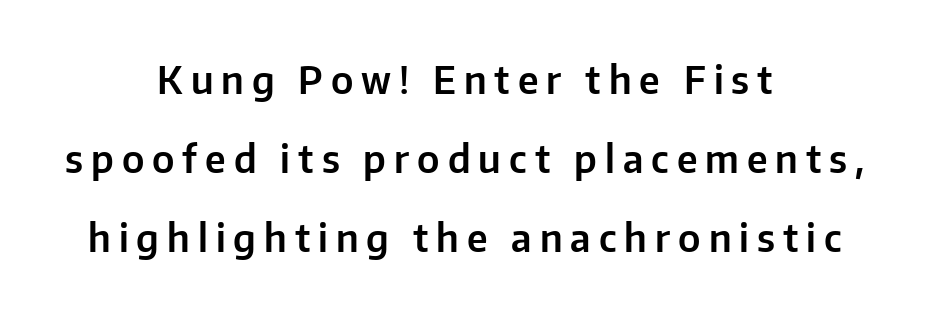
Q: Is the text italic (slanted)? A: No, it is upright.
Q: Is the typeface a serif or a sans-serif typeface? A: Sans-serif.
Q: Is the text underlined? A: No.
Q: How is the paragraph aligned? A: Centered.
Q: Is the spacing between letters normal or unusually wide? A: Unusually wide.
Q: Is the spacing between lines tight, normal or loose? A: Loose.
Q: Width (condensed, normal, or wide)? A: Normal.
Q: Stroke contrast? A: Low.
Q: x-height? A: Medium.
Q: Monospaced? A: No.
